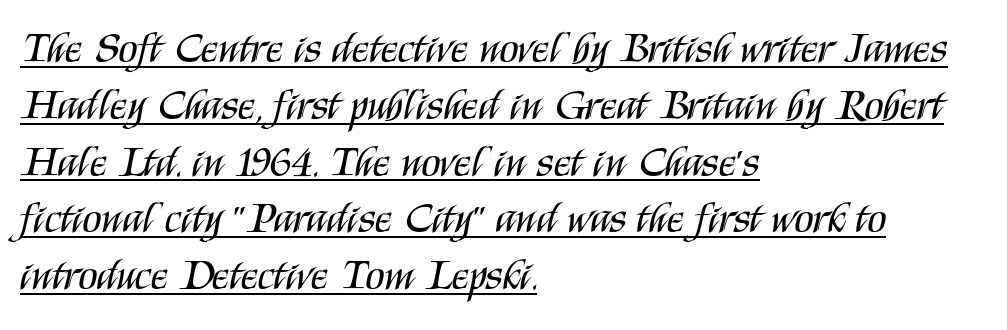
Q: Is the text bold? A: No.
Q: Is the text italic (slanted)? A: Yes.
Q: Is the typeface a serif or a sans-serif typeface? A: Sans-serif.
Q: Is the text underlined? A: Yes.
Q: How is the paragraph aligned? A: Left-aligned.
Q: Is the spacing between letters normal or unusually wide? A: Normal.
Q: Is the spacing between lines tight, normal or loose? A: Normal.
Q: Width (condensed, normal, or wide)? A: Condensed.
Q: Stroke contrast? A: Medium.
Q: x-height? A: Large.
Q: Monospaced? A: No.
